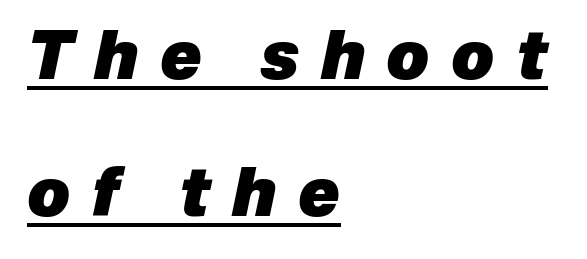
Every row of glyphs begins at an identical x-position on the left. When letters slant like this, we call the style italic. Rows of type keep a wide berth in the vertical direction. Display-style spreading of the glyphs; the letterfit is very open. Character widths vary here, with narrow letters taking less room than wide ones. Stroke thickness is high; the sample reads as a true bold.
